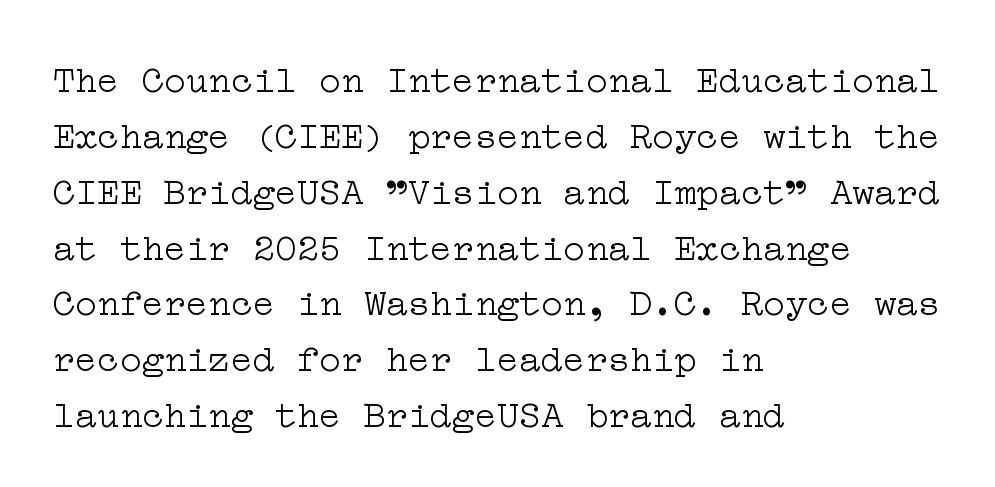
{"serif": "yes", "italic": "no", "bold": "no", "weight": "light", "width": "wide", "stroke_contrast": "low", "x_height": "medium", "underline": "no", "align": "left", "line_spacing": "normal", "line_spacing_ratio": 1.51, "letter_spacing": "normal", "letter_spacing_em": 0.0, "glyph_px": 37}
